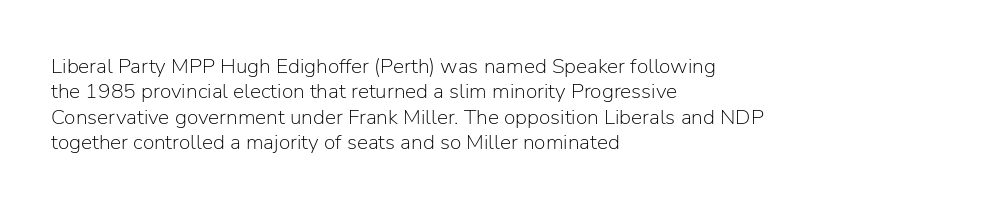
Q: Is the text bold? A: No.
Q: Is the text italic (slanted)? A: No, it is upright.
Q: Is the text underlined? A: No.
Q: How is the paragraph aligned? A: Left-aligned.
Q: Is the spacing between letters normal or unusually wide? A: Normal.
